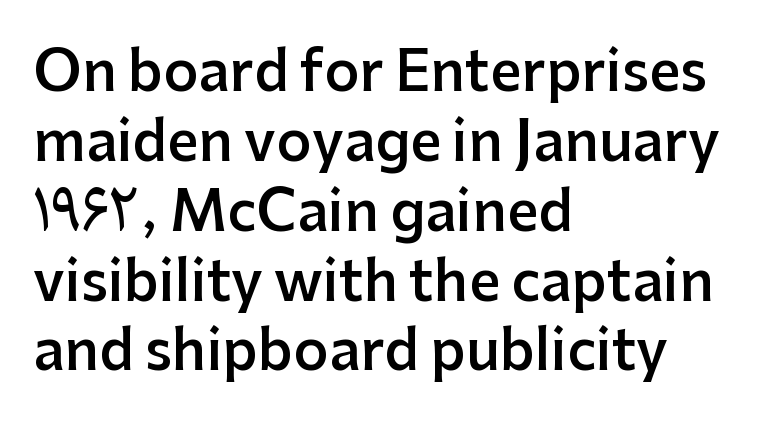
Q: Is the text bold? A: Semi-bold.
Q: Is the text italic (slanted)? A: No, it is upright.
Q: Is the typeface a serif or a sans-serif typeface? A: Sans-serif.
Q: Is the text underlined? A: No.
Q: How is the paragraph aligned? A: Left-aligned.
Q: Is the spacing between letters normal or unusually wide? A: Normal.
Q: Is the spacing between lines tight, normal or loose? A: Normal.
Q: Width (condensed, normal, or wide)? A: Normal.
Q: Stroke contrast? A: Low.
Q: x-height? A: Medium.
Q: Monospaced? A: No.
